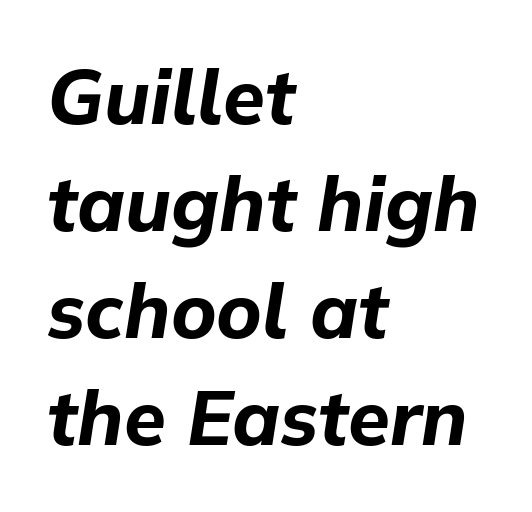
The image shows 76 px bold type, italic (leaning right); set left-aligned, normal line spacing (1.41x), normal letter spacing, not underlined; low stroke contrast and a medium x-height.
